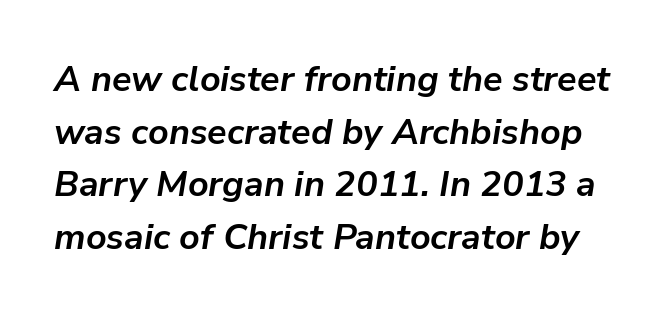
Q: Is the text bold? A: Yes.
Q: Is the text italic (slanted)? A: Yes, it leans right by about 9 degrees.
Q: Is the text underlined? A: No.
Q: Is the spacing between letters normal or unusually wide? A: Normal.
Q: Is the spacing between lines tight, normal or loose? A: Normal.
Q: Width (condensed, normal, or wide)? A: Normal.
Q: Stroke contrast? A: Low.
Q: x-height? A: Medium.
Q: Monospaced? A: No.
